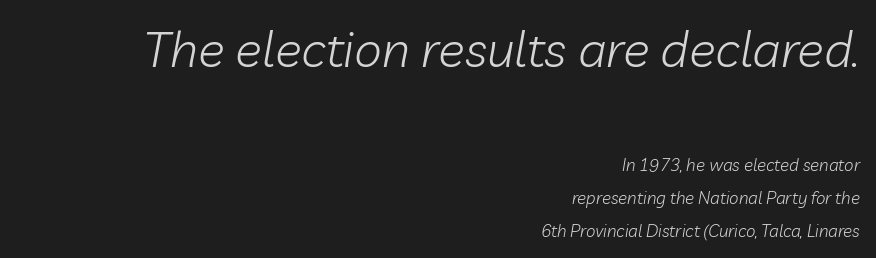
{"italic": "yes", "lean": "right", "slant_degrees": 10, "bold": "no", "weight": "light", "width": "normal", "stroke_contrast": "low", "x_height": "medium", "monospaced": "no", "underline": "no", "align": "right", "line_spacing": "loose", "line_spacing_ratio": 1.94, "letter_spacing": "normal", "letter_spacing_em": 0.0, "larger_block": "first", "size_ratio": 2.94, "glyph_px": 50}
